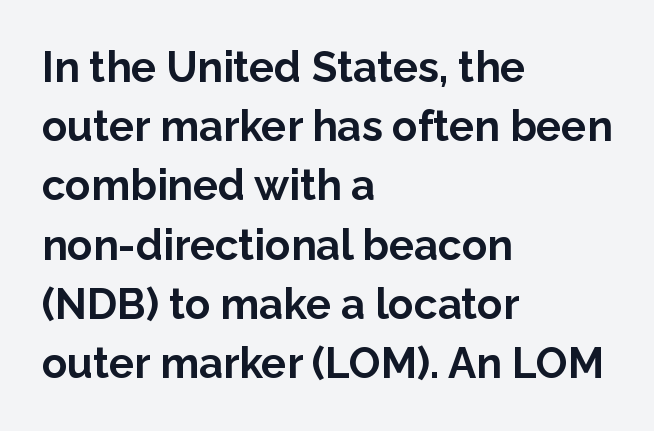
The image shows 42 px bold sans-serif type, upright; set left-aligned, normal line spacing (1.41x), normal letter spacing, not underlined; low stroke contrast and a medium x-height.
